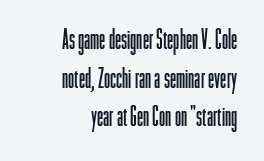
Q: Is the text bold? A: No.
Q: Is the text italic (slanted)? A: No, it is upright.
Q: Is the typeface a serif or a sans-serif typeface? A: Sans-serif.
Q: Is the text underlined? A: No.
Q: How is the paragraph aligned? A: Right-aligned.
Q: Is the spacing between letters normal or unusually wide? A: Normal.
Q: Is the spacing between lines tight, normal or loose? A: Normal.
Q: Width (condensed, normal, or wide)? A: Condensed.
Q: Stroke contrast? A: Low.
Q: x-height? A: Medium.
Q: Monospaced? A: No.
